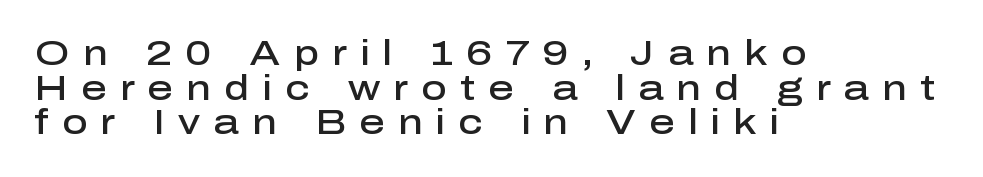
{"serif": "no", "italic": "no", "bold": "semi", "weight": "semibold", "width": "normal", "stroke_contrast": "low", "x_height": "medium", "monospaced": "no", "underline": "no", "align": "left", "line_spacing": "tight", "line_spacing_ratio": 0.99, "letter_spacing": "wide", "letter_spacing_em": 0.38, "glyph_px": 35}
